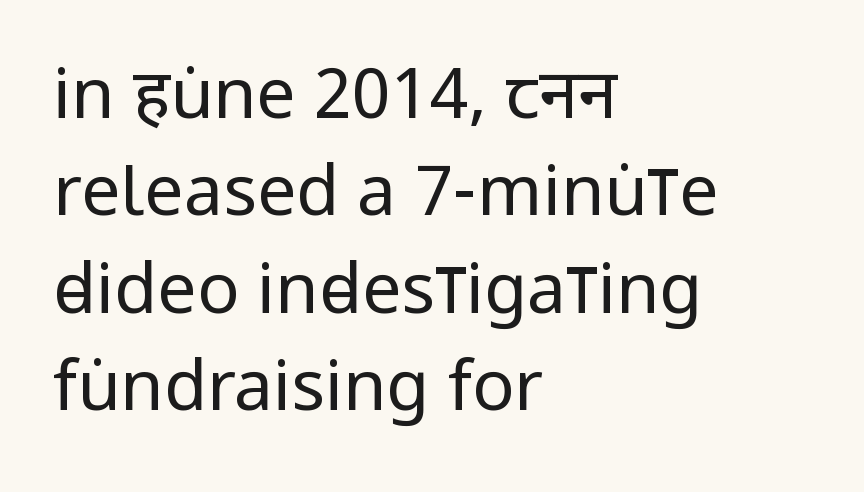
Q: Is the text bold? A: No.
Q: Is the text italic (slanted)? A: No, it is upright.
Q: Is the typeface a serif or a sans-serif typeface? A: Sans-serif.
Q: Is the text underlined? A: No.
Q: How is the paragraph aligned? A: Left-aligned.
Q: Is the spacing between letters normal or unusually wide? A: Normal.
Q: Is the spacing between lines tight, normal or loose? A: Normal.
Q: Width (condensed, normal, or wide)? A: Condensed.
Q: Stroke contrast? A: Low.
Q: x-height? A: Large.
Q: Monospaced? A: No.
